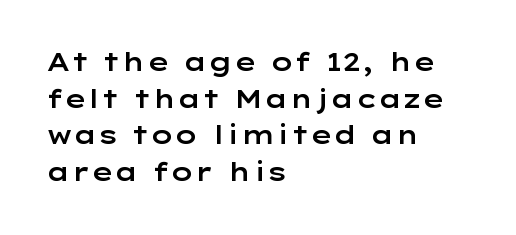
The letters stand straight up with perfectly vertical stems. The tracking reads as untouched default to a designer's eye. Vertical spacing — default. All the whitespace from short lines collects on the right. Bare-footed words on every line.
